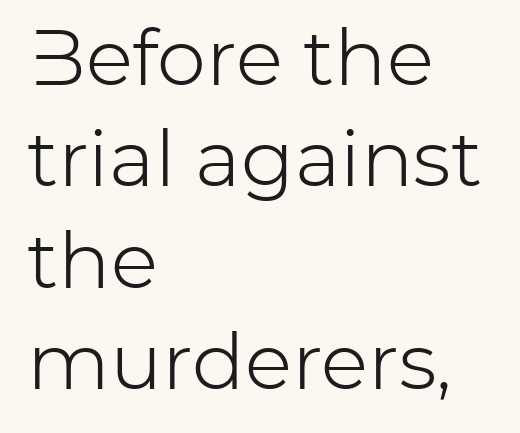
The image shows 78 px light sans-serif type, upright; set left-aligned, normal line spacing (1.3x), normal letter spacing, not underlined; low stroke contrast and a medium x-height.
